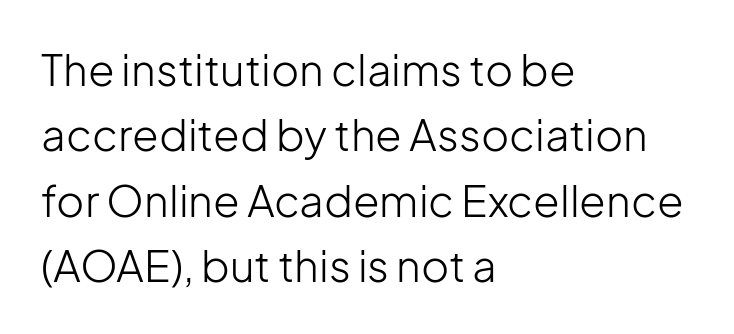
The image shows 43 px light sans-serif type, upright; set left-aligned, normal line spacing (1.52x), normal letter spacing, not underlined; low stroke contrast and a medium x-height.
